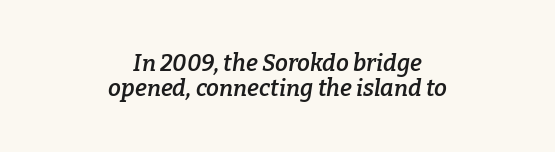
{"italic": "yes", "lean": "right", "slant_degrees": 9, "bold": "semi", "underline": "no", "align": "center", "line_spacing": "tight", "line_spacing_ratio": 1.08, "letter_spacing": "normal", "letter_spacing_em": 0.0, "glyph_px": 23}
